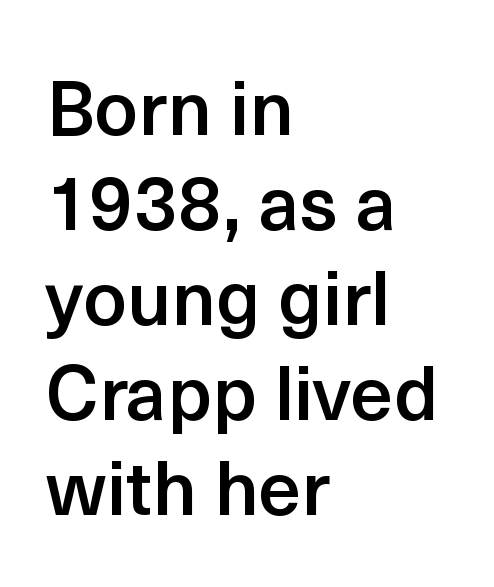
The image shows 76 px semibold sans-serif type, upright; set left-aligned, normal line spacing (1.25x), normal letter spacing, not underlined; a medium x-height.
